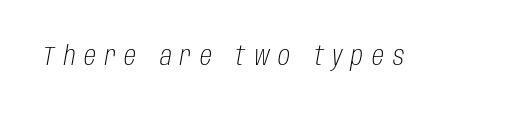
{"italic": "yes", "lean": "right", "slant_degrees": 10, "bold": "no", "underline": "no", "letter_spacing": "wide", "letter_spacing_em": 0.33, "glyph_px": 27}
